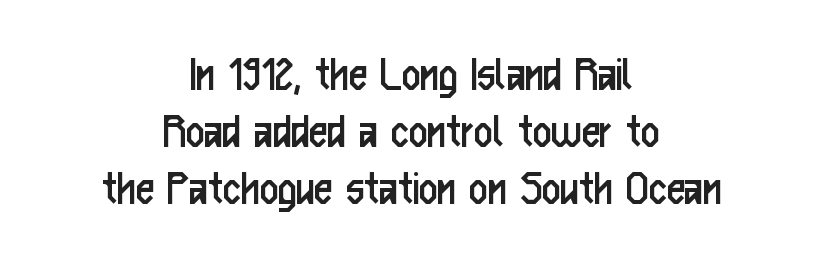
The image shows 51 px regular-weight, condensed sans-serif type, upright; set centered, tight line spacing (1.12x), normal letter spacing, not underlined; low stroke contrast and a medium x-height.
